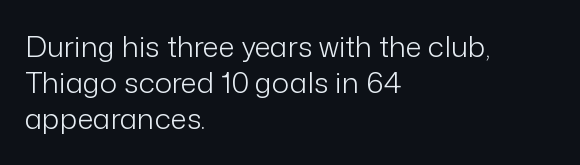
The image shows 29 px light sans-serif type, upright; set left-aligned, normal line spacing (1.25x), normal letter spacing, not underlined; low stroke contrast and a medium x-height.
